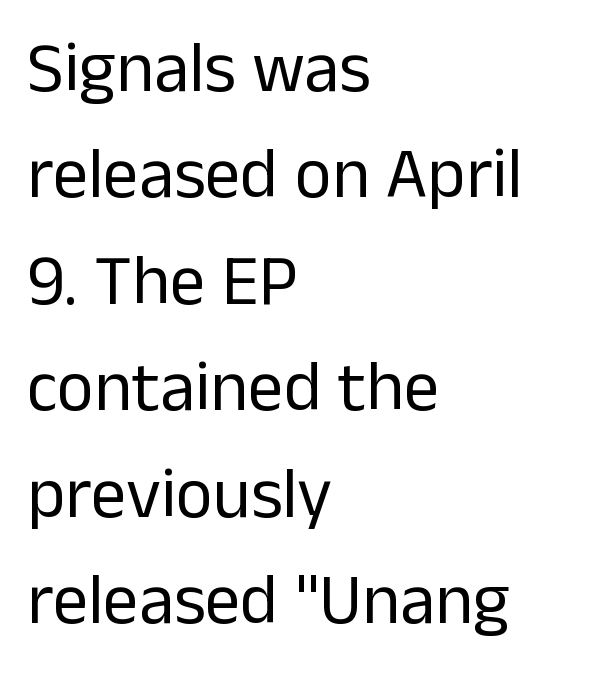
The font's upright variant was chosen for this text. Weight: not bold — regular or lighter. Spacing verdict: proportional, widths tailored to each character. Honestly, the row spacing looks completely unremarkable. Just letters on the line, the space beneath them empty. Short note: letters normally spaced.
